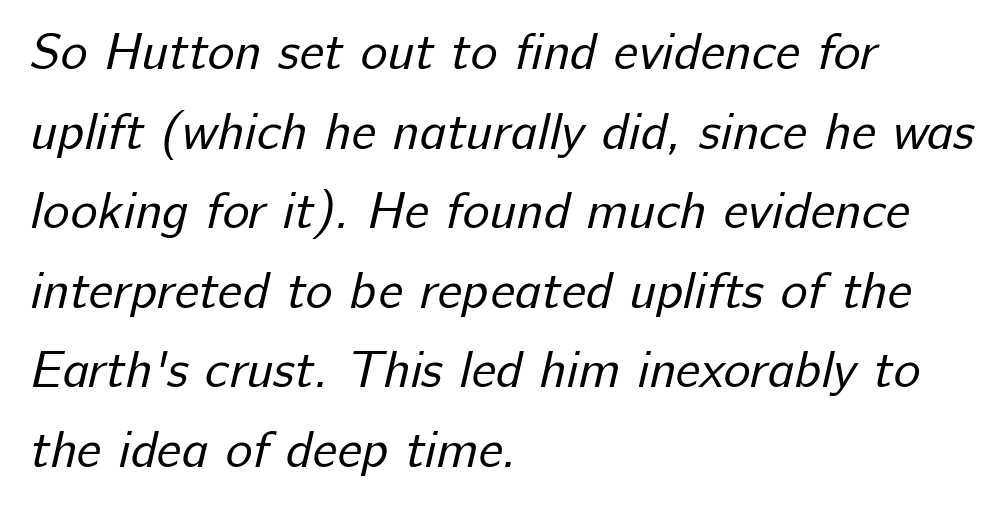
This is not heavy type; no bold has been used. The passage shown is typeset with a sans-serif family. A typesetter would call this zero additional tracking. Left-aligned paragraph, ragged on the right. Rows of type keep a routine distance in the vertical direction.
